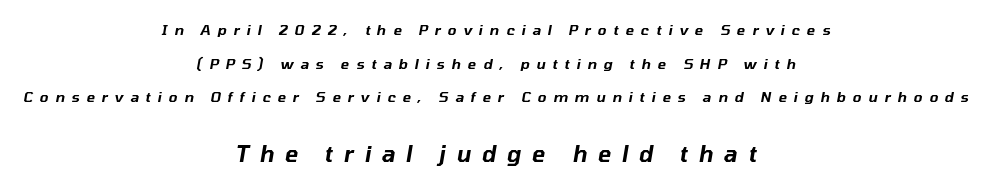
Q: Is the text italic (slanted)? A: Yes, it leans right by about 10 degrees.
Q: Is the text underlined? A: No.
Q: How is the paragraph aligned? A: Centered.
Q: Is the spacing between letters normal or unusually wide? A: Unusually wide.
Q: Is the spacing between lines tight, normal or loose? A: Loose.
Q: Which block of text is set in a larger size, the first (top) or the second (bottom)? A: The second (bottom) one.
